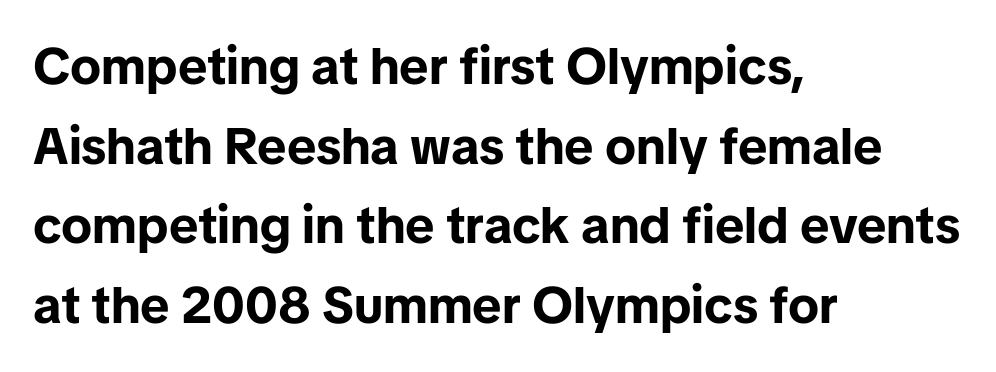
Looks like regular typesetting: each glyph gets only the width it needs. The text was rendered using a sans face with plain stroke endings. These lines sit exactly where default settings would place them. The space directly below the letters is spotless. Line beginnings align vertically; line endings do not. These words are printed bold, with thick strokes throughout.
